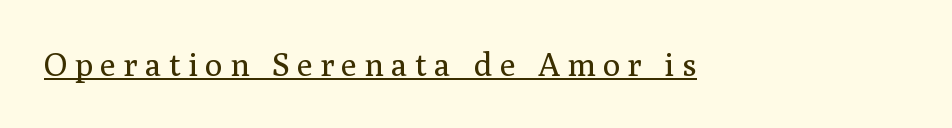
The glyphs are accompanied by a horizontal stroke just below them. No italicization has been applied; the sample stays upright. Small tapered or slab feet sit at the stroke ends, so this counts as serif. Is the letter spacing exaggerated? Yes — the characters are pushed far apart. Weight class: somewhere from thin through regular. Looks like regular typesetting: each glyph gets only the width it needs.
